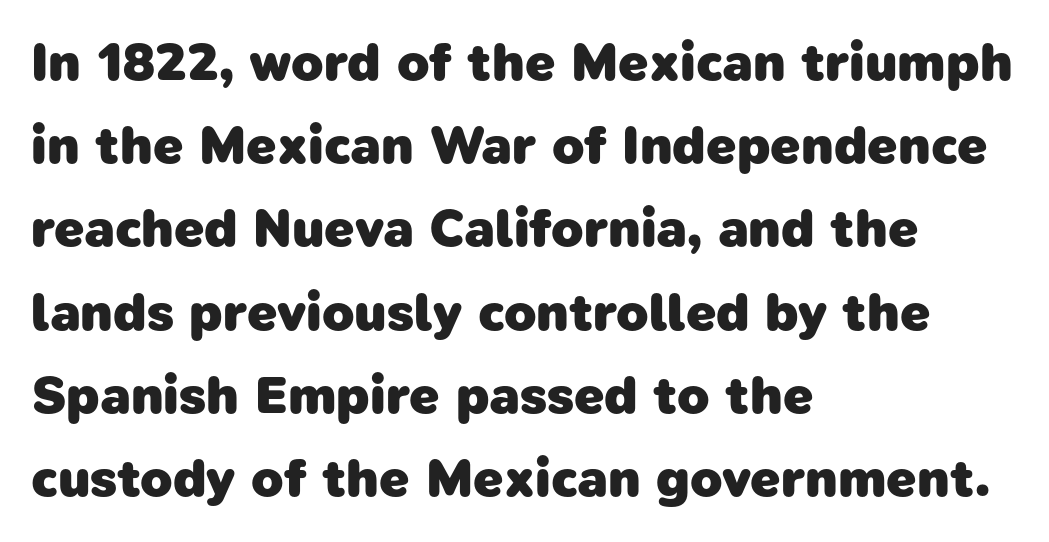
Q: Is the text bold? A: Yes.
Q: Is the typeface a serif or a sans-serif typeface? A: Sans-serif.
Q: Is the text underlined? A: No.
Q: How is the paragraph aligned? A: Left-aligned.
Q: Is the spacing between letters normal or unusually wide? A: Normal.
Q: Is the spacing between lines tight, normal or loose? A: Normal.
Q: Width (condensed, normal, or wide)? A: Normal.
Q: Stroke contrast? A: Low.
Q: x-height? A: Medium.
Q: Monospaced? A: No.
